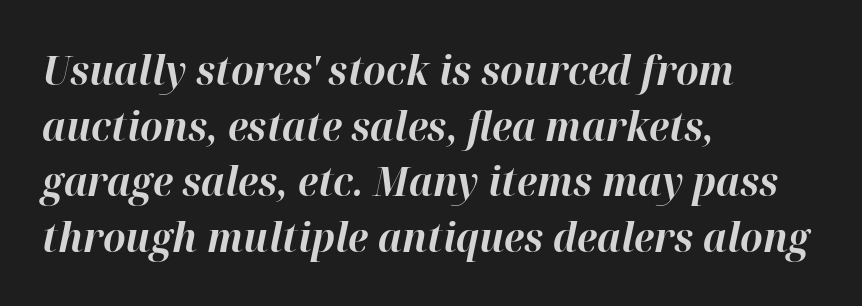
The image shows 40 px bold type, italic (leaning right); set left-aligned, normal line spacing (1.39x), normal letter spacing, not underlined; high stroke contrast and a medium x-height.
